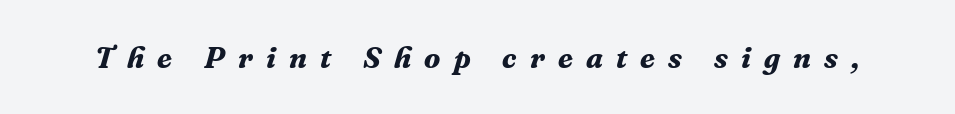
The image shows 30 px bold serif type, italic (leaning right); set unusually wide letter spacing (+0.44 em), not underlined; medium stroke contrast and a medium x-height.
